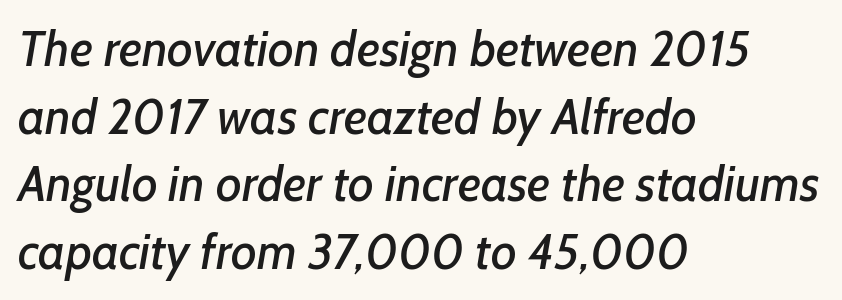
The letters advance in unequal steps, a hallmark of proportional type. Letterform terminals end flat and unadorned throughout the passage. Letters rest on an invisible, unmarked baseline. Is the block centered? No — it sits flush against the left margin.
